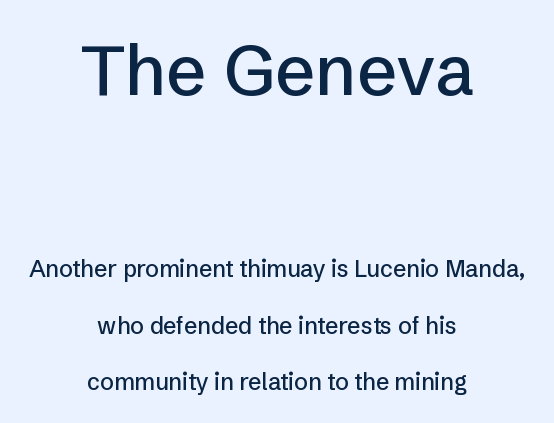
{"serif": "no", "italic": "no", "width": "normal", "stroke_contrast": "low", "x_height": "medium", "monospaced": "no", "underline": "no", "align": "center", "line_spacing": "loose", "line_spacing_ratio": 2.46, "letter_spacing": "normal", "letter_spacing_em": 0.0, "larger_block": "first", "size_ratio": 3.04, "glyph_px": 70}
